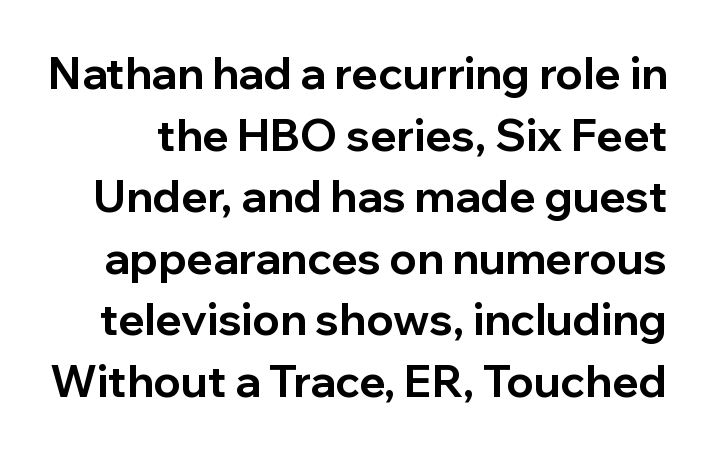
The image shows 44 px bold sans-serif type, upright; set normal line spacing (1.4x), normal letter spacing, not underlined; low stroke contrast and a medium x-height.
